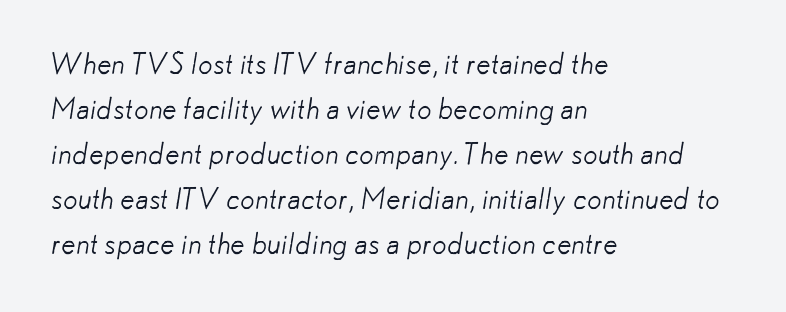
{"serif": "no", "bold": "no", "weight": "light", "width": "normal", "stroke_contrast": "low", "x_height": "small", "monospaced": "no", "underline": "no", "align": "left", "line_spacing": "normal", "line_spacing_ratio": 1.55, "letter_spacing": "normal", "letter_spacing_em": 0.0, "glyph_px": 29}
